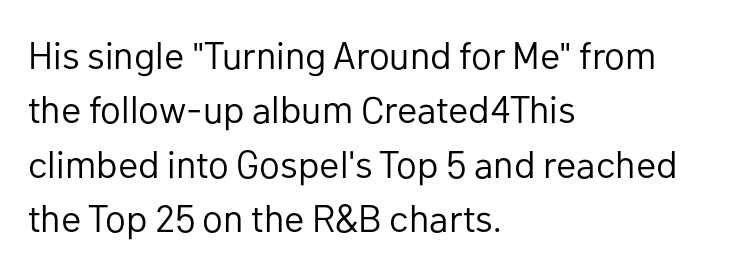
In terms of letterform style, serifs are entirely absent. Every row of glyphs begins at an identical x-position on the left. The letters look calm and open, with moderate or lighter stems. Students, observe: this is what conventionally led text looks like. Decoration check: the copy has no underline. It's the straight-up-and-down kind of type.
